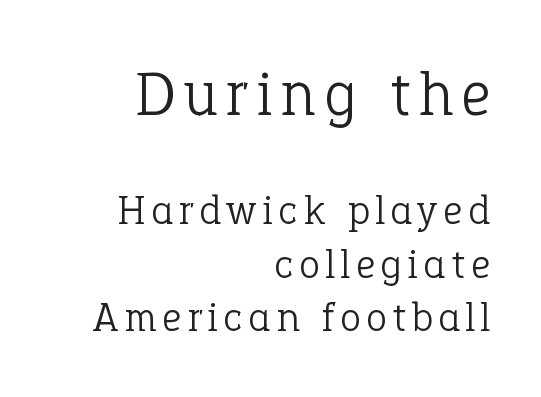
The space beneath each line is pristine and unruled. One glance says typical: line gaps are just what's usual. Here the designer chose a conventional face with non-uniform glyph widths. Serifs: yes, visible at the terminals of the letterforms. Think standard paragraph weight, or any step lighter than that. Two sizes are in play, and the larger belongs to the first block.
